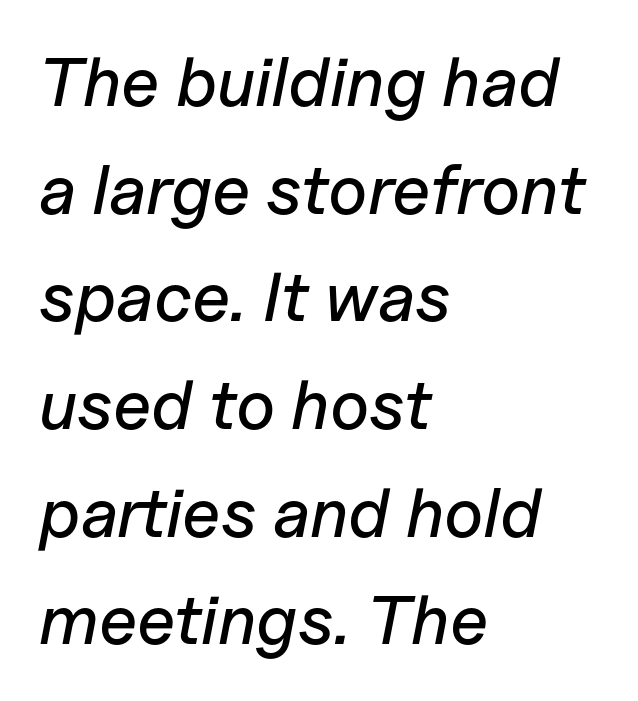
Q: Is the text italic (slanted)? A: Yes, it leans right by about 11 degrees.
Q: Is the text underlined? A: No.
Q: How is the paragraph aligned? A: Left-aligned.
Q: Is the spacing between letters normal or unusually wide? A: Normal.
Q: Is the spacing between lines tight, normal or loose? A: Normal.
Q: Width (condensed, normal, or wide)? A: Normal.
Q: Stroke contrast? A: Low.
Q: x-height? A: Medium.
Q: Monospaced? A: No.
